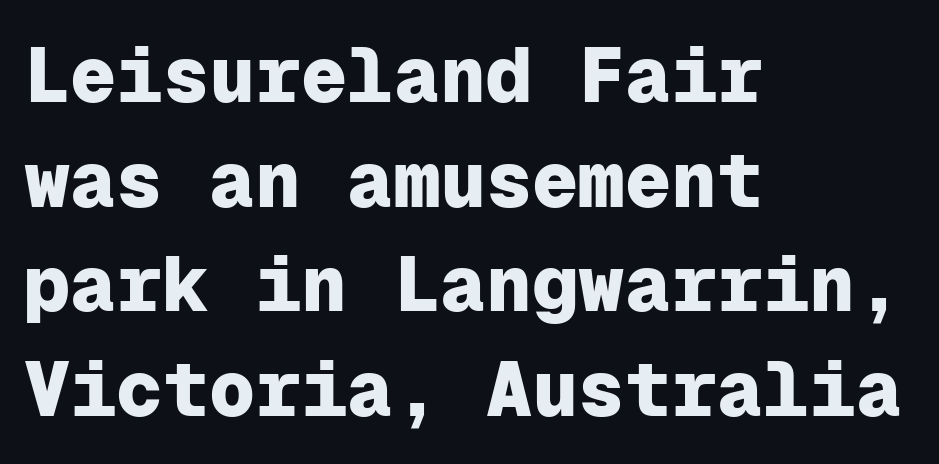
{"serif": "no", "italic": "no", "bold": "yes", "weight": "heavy", "width": "normal", "stroke_contrast": "low", "x_height": "medium", "monospaced": "yes", "underline": "no", "align": "left", "line_spacing": "normal", "line_spacing_ratio": 1.36, "letter_spacing": "normal", "letter_spacing_em": 0.0, "glyph_px": 77}
